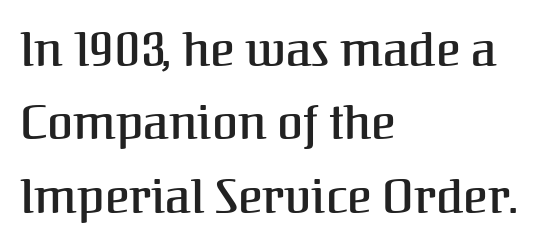
Q: Is the text italic (slanted)? A: No, it is upright.
Q: Is the typeface a serif or a sans-serif typeface? A: Serif.
Q: Is the text underlined? A: No.
Q: How is the paragraph aligned? A: Left-aligned.
Q: Is the spacing between letters normal or unusually wide? A: Normal.
Q: Is the spacing between lines tight, normal or loose? A: Normal.
Q: Width (condensed, normal, or wide)? A: Normal.
Q: Stroke contrast? A: Medium.
Q: x-height? A: Medium.
Q: Monospaced? A: No.
